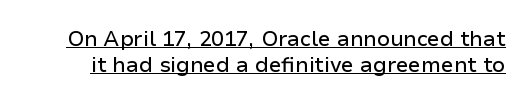
Q: Is the text italic (slanted)? A: No, it is upright.
Q: Is the text underlined? A: Yes.
Q: Is the spacing between letters normal or unusually wide? A: Normal.
